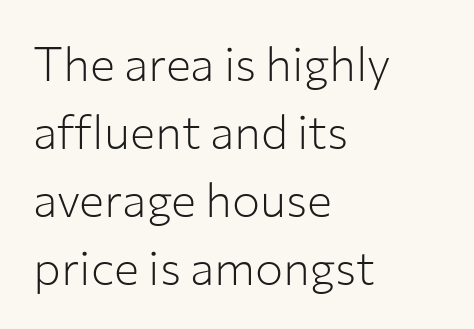
Looks like regular typesetting: each glyph gets only the width it needs. Successive baselines arrive at the customary interval. The passage shown is not bold in any degree. The compositor pushed each line to the left boundary.
